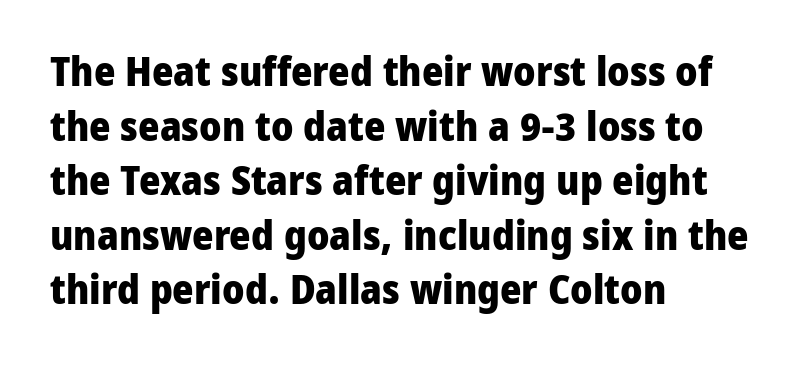
{"serif": "no", "italic": "no", "bold": "yes", "weight": "heavy", "width": "normal", "stroke_contrast": "low", "x_height": "medium", "monospaced": "no", "underline": "no", "align": "left", "line_spacing": "normal", "line_spacing_ratio": 1.33, "letter_spacing": "normal", "letter_spacing_em": 0.0, "glyph_px": 41}
